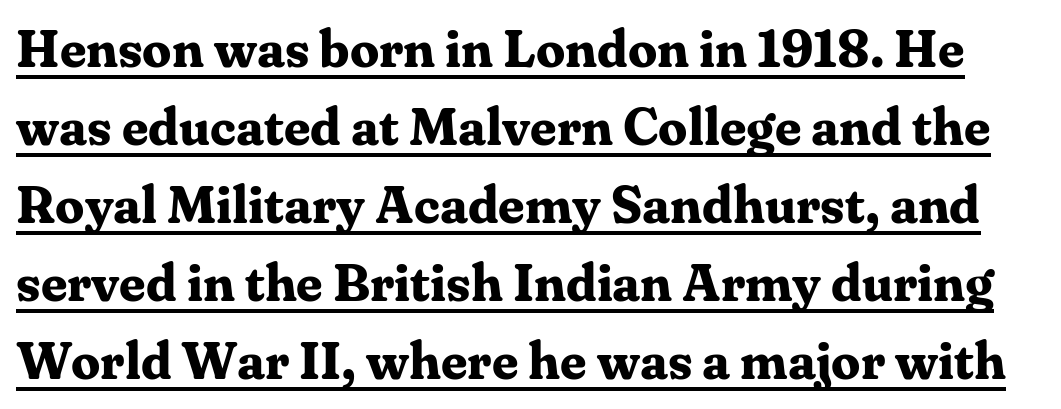
The image shows 52 px bold serif type, upright; set normal line spacing (1.5x), normal letter spacing, underlined; medium stroke contrast and a medium x-height.
